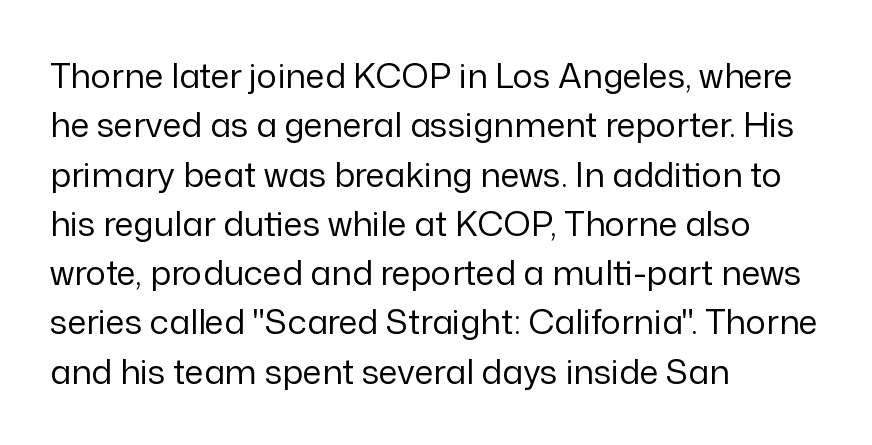
Caption: multi-line text, flush left, ragged right. Looks like regular typesetting: each glyph gets only the width it needs. Do the letters lean? They stand straight. A clean baseline with only descenders dipping below it. Nobody touched the tracking dial on this one. Serif or sans? Sans — the stroke terminals are bare.
